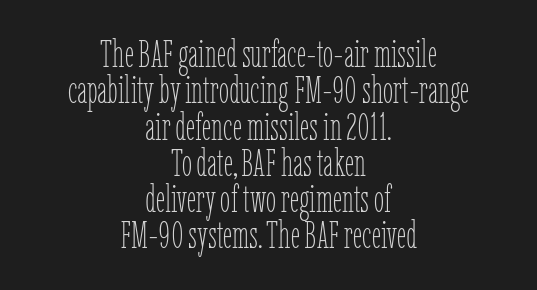
The image shows 37 px thin, condensed type, upright; set centered, tight line spacing (0.98x), normal letter spacing, not underlined; low stroke contrast and a medium x-height.
